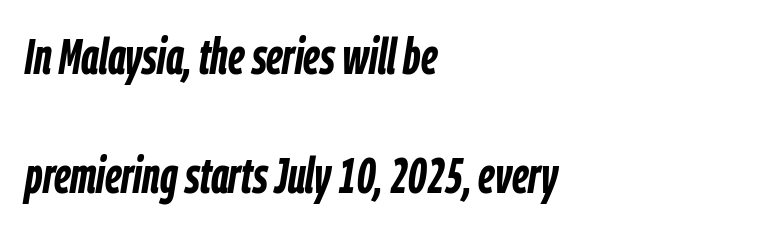
Typeset ragged right — the left edge is the straight one. Short note: letters normally spaced. Only glyphs here, with clear space below each row. The face used here is proportionally spaced, like ordinary book or web type.
